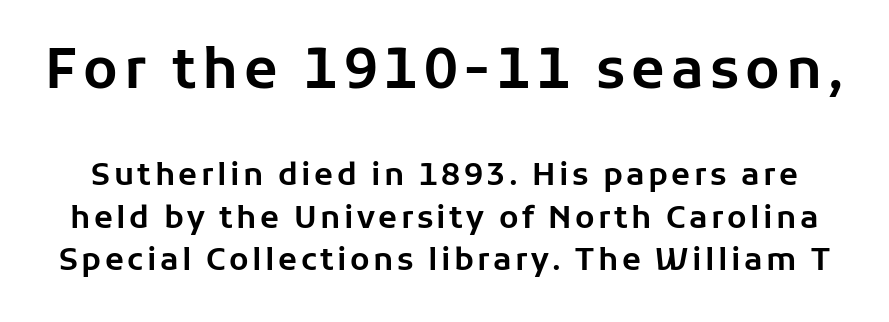
Q: Is the text italic (slanted)? A: No, it is upright.
Q: Is the typeface a serif or a sans-serif typeface? A: Sans-serif.
Q: Is the text underlined? A: No.
Q: Is the spacing between lines tight, normal or loose? A: Normal.
Q: Which block of text is set in a larger size, the first (top) or the second (bottom)? A: The first (top) one.
Q: Width (condensed, normal, or wide)? A: Normal.
Q: Stroke contrast? A: Low.
Q: x-height? A: Medium.
Q: Monospaced? A: No.
